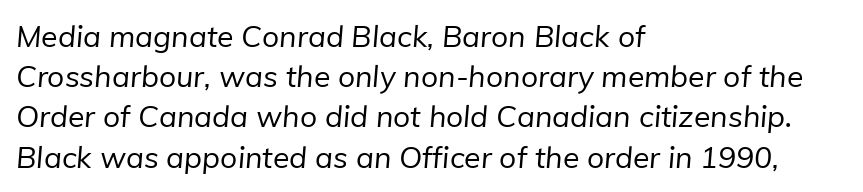
The image shows 30 px regular-weight sans-serif type; set left-aligned, normal line spacing (1.34x), normal letter spacing, not underlined; low stroke contrast and a medium x-height.
